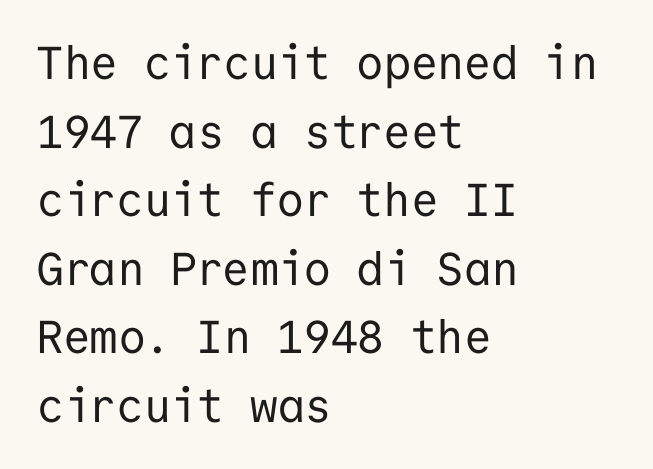
{"serif": "no", "italic": "no", "bold": "no", "weight": "regular", "width": "normal", "stroke_contrast": "low", "x_height": "medium", "monospaced": "yes", "underline": "no", "align": "left", "line_spacing": "normal", "line_spacing_ratio": 1.49, "letter_spacing": "normal", "letter_spacing_em": 0.0, "glyph_px": 46}
